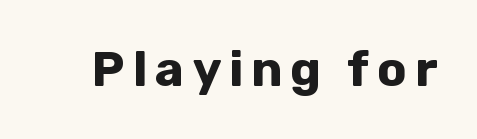
The image shows 49 px bold sans-serif type, upright; set not underlined; low stroke contrast and a medium x-height.
